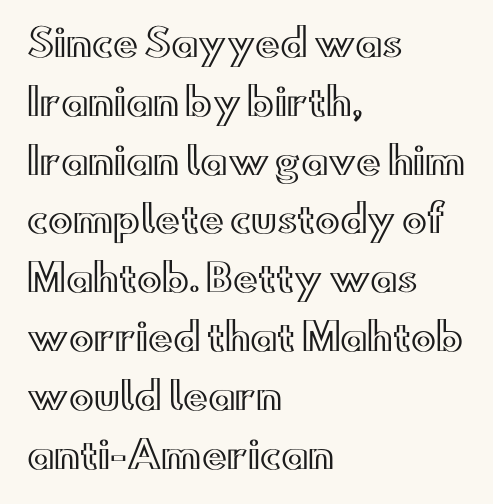
The image shows 37 px wide type, upright; set left-aligned, normal line spacing (1.59x), normal letter spacing, not underlined; a small x-height.
